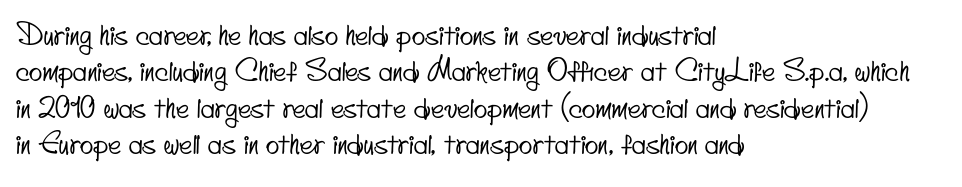
Q: Is the typeface a serif or a sans-serif typeface? A: Sans-serif.
Q: Is the text underlined? A: No.
Q: How is the paragraph aligned? A: Left-aligned.
Q: Is the spacing between letters normal or unusually wide? A: Normal.
Q: Is the spacing between lines tight, normal or loose? A: Normal.
Q: Width (condensed, normal, or wide)? A: Condensed.
Q: Stroke contrast? A: Low.
Q: x-height? A: Small.
Q: Monospaced? A: No.
